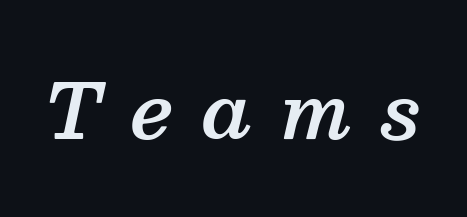
Q: Is the text bold? A: Semi-bold.
Q: Is the text italic (slanted)? A: Yes, it leans right by about 13 degrees.
Q: Is the typeface a serif or a sans-serif typeface? A: Serif.
Q: Is the text underlined? A: No.
Q: Is the spacing between letters normal or unusually wide? A: Unusually wide.
Q: Width (condensed, normal, or wide)? A: Normal.
Q: Stroke contrast? A: Medium.
Q: x-height? A: Medium.
Q: Monospaced? A: No.
